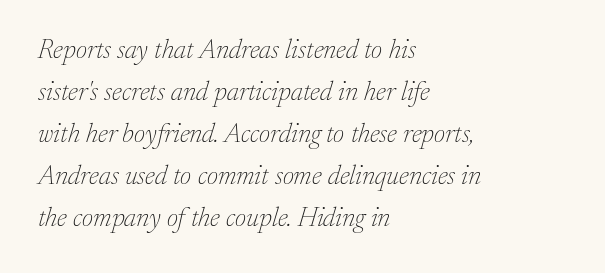
The image shows 27 px text type, italic (leaning right); set left-aligned, normal line spacing (1.56x), normal letter spacing, not underlined.
